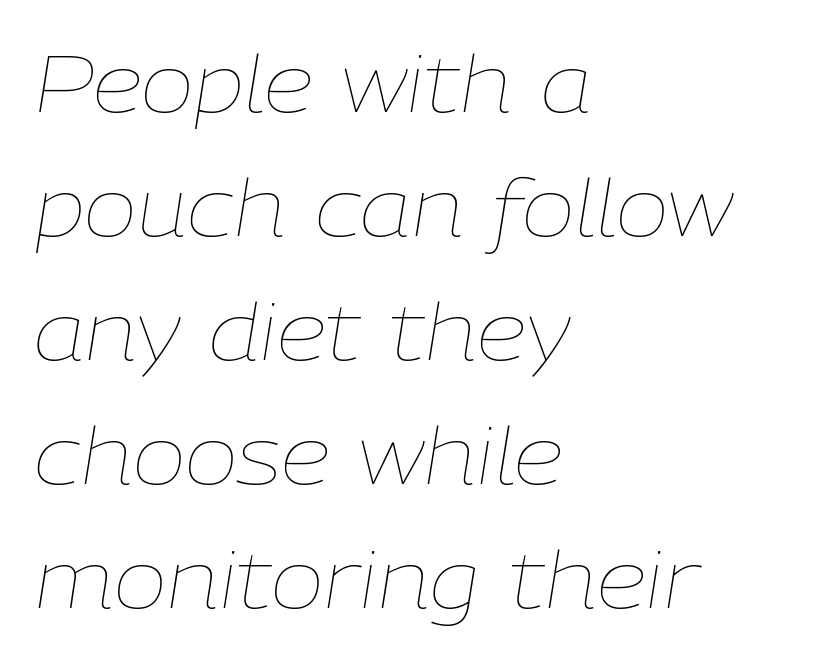
Q: Is the text bold? A: No.
Q: Is the text italic (slanted)? A: Yes, it leans right by about 9 degrees.
Q: Is the text underlined? A: No.
Q: How is the paragraph aligned? A: Left-aligned.
Q: Is the spacing between letters normal or unusually wide? A: Normal.
Q: Is the spacing between lines tight, normal or loose? A: Normal.
Q: Width (condensed, normal, or wide)? A: Normal.
Q: Stroke contrast? A: Low.
Q: x-height? A: Medium.
Q: Monospaced? A: No.
